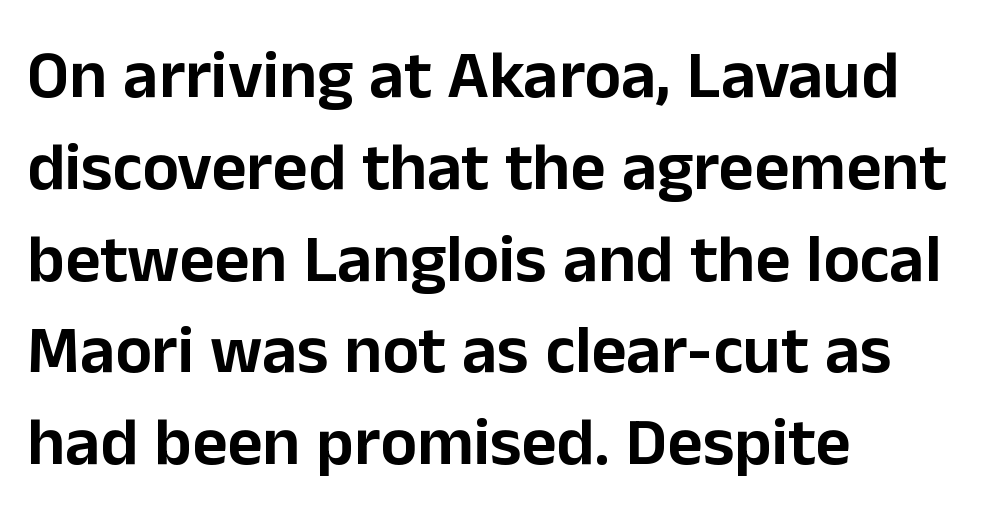
{"serif": "no", "italic": "no", "width": "normal", "stroke_contrast": "low", "x_height": "medium", "monospaced": "no", "underline": "no", "align": "left", "line_spacing": "normal", "line_spacing_ratio": 1.35, "letter_spacing": "normal", "letter_spacing_em": 0.0, "glyph_px": 68}
